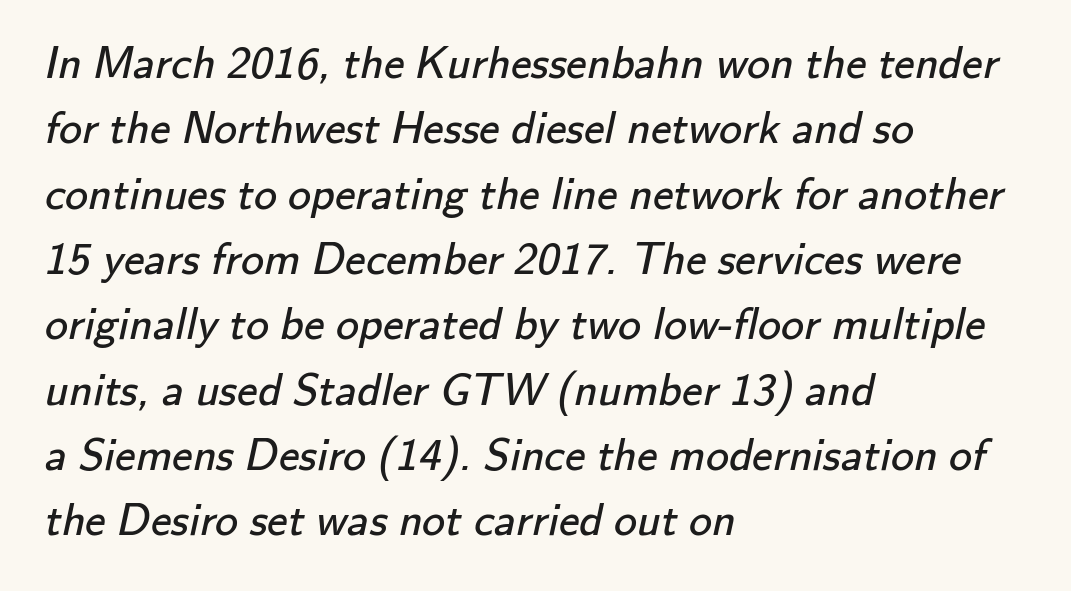
{"serif": "no", "bold": "no", "weight": "regular", "width": "normal", "stroke_contrast": "low", "x_height": "small", "monospaced": "no", "underline": "no", "align": "left", "line_spacing": "normal", "line_spacing_ratio": 1.42, "letter_spacing": "normal", "letter_spacing_em": 0.0, "glyph_px": 46}
